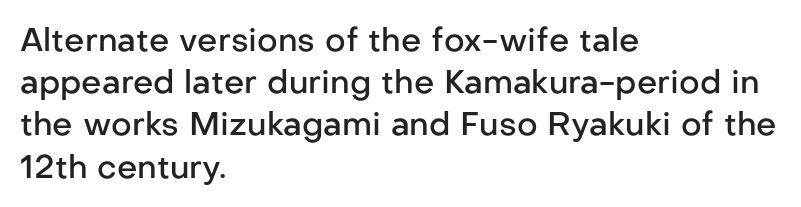
{"serif": "no", "italic": "no", "bold": "semi", "weight": "semibold", "width": "normal", "stroke_contrast": "low", "x_height": "medium", "monospaced": "no", "underline": "no", "align": "left", "line_spacing": "normal", "line_spacing_ratio": 1.32, "letter_spacing": "normal", "letter_spacing_em": 0.0, "glyph_px": 32}
